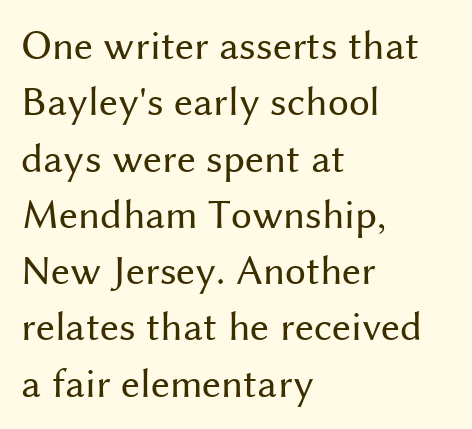
{"serif": "no", "italic": "no", "bold": "no", "weight": "regular", "width": "normal", "stroke_contrast": "medium", "x_height": "medium", "monospaced": "no", "underline": "no", "align": "left", "line_spacing": "normal", "line_spacing_ratio": 1.34, "letter_spacing": "normal", "letter_spacing_em": 0.0, "glyph_px": 42}
